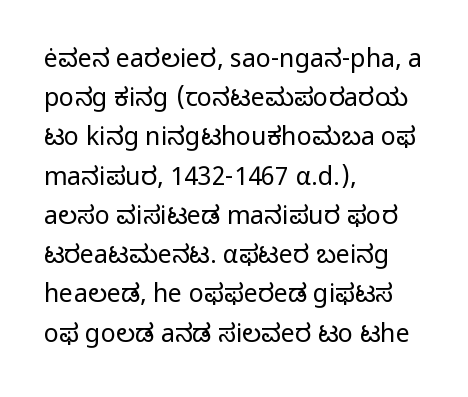
Q: Is the text bold? A: No.
Q: Is the text italic (slanted)? A: No, it is upright.
Q: Is the text underlined? A: No.
Q: How is the paragraph aligned? A: Left-aligned.
Q: Is the spacing between letters normal or unusually wide? A: Normal.
Q: Is the spacing between lines tight, normal or loose? A: Normal.
